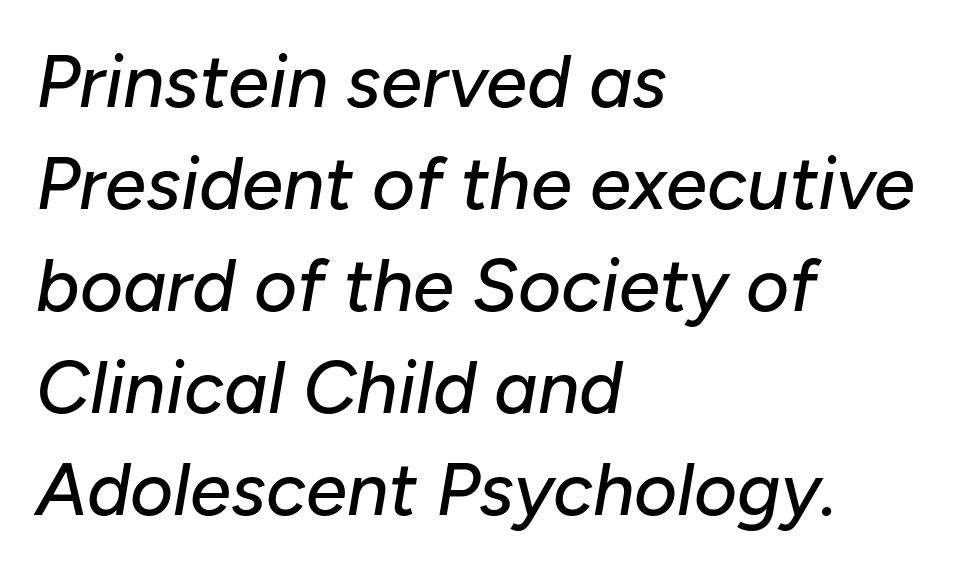
Q: Is the text italic (slanted)? A: Yes, it leans right by about 10 degrees.
Q: Is the text underlined? A: No.
Q: How is the paragraph aligned? A: Left-aligned.
Q: Is the spacing between letters normal or unusually wide? A: Normal.
Q: Is the spacing between lines tight, normal or loose? A: Normal.
Q: Width (condensed, normal, or wide)? A: Normal.
Q: Stroke contrast? A: Low.
Q: x-height? A: Medium.
Q: Monospaced? A: No.
